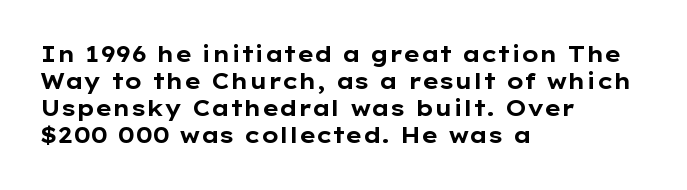
{"italic": "no", "bold": "yes", "underline": "no", "align": "left", "line_spacing_ratio": 1.23, "letter_spacing": "normal", "letter_spacing_em": 0.0, "glyph_px": 22}
